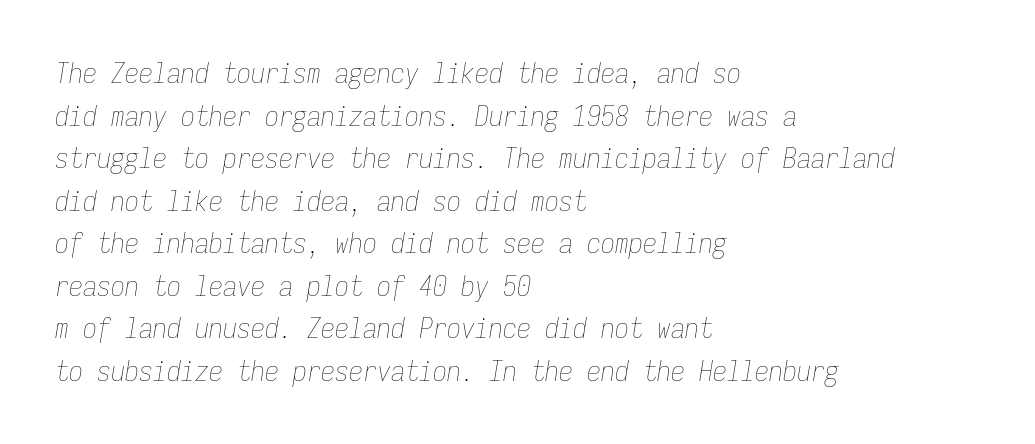
The space between consecutive lines is moderate. Caption: multi-line text, flush left, ragged right. This sample uses an oblique cut, with every glyph tilted off the vertical. Compared with a typical body face, this is equally light or lighter still.
